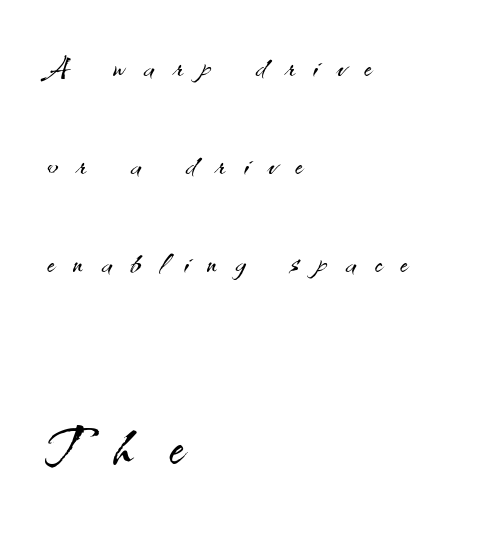
The image shows 79 px light sans-serif type; set left-aligned, loose line spacing (2.45x), unusually wide letter spacing (+0.47 em), not underlined; the second (bottom) block is 1.98x larger; medium stroke contrast and a small x-height.
